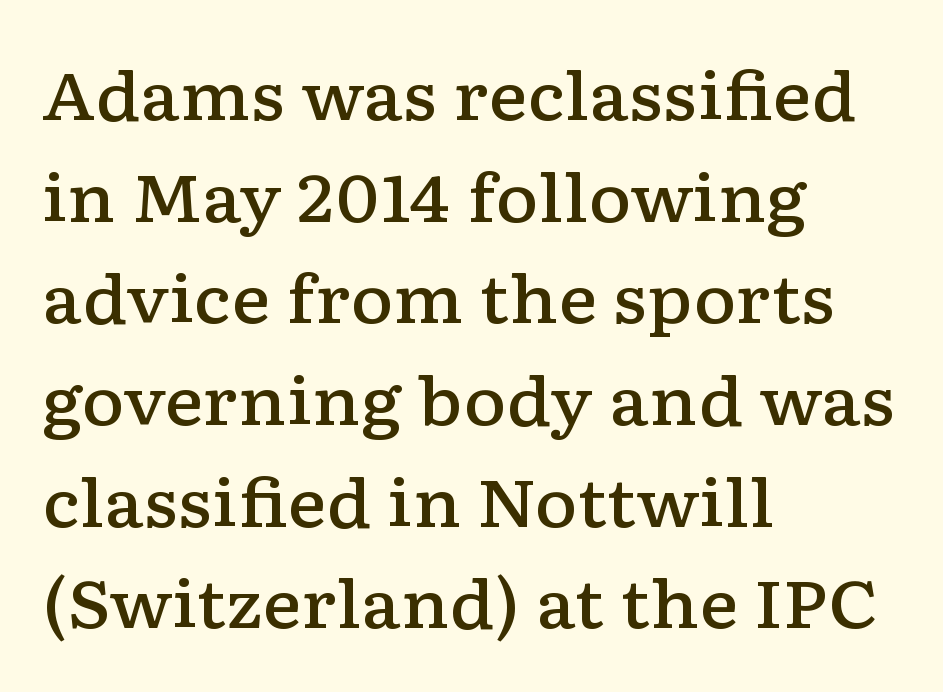
Note the varied advance widths — an 'i' is clearly narrower than an 'm'. Layout note: lines flush left. The characters look somewhat weighty, a semibold short of true bold. Is there any slant? The stems are plumb. Has an underline been added? It has not. Serif or sans? Serif — the stroke terminals have little feet.
